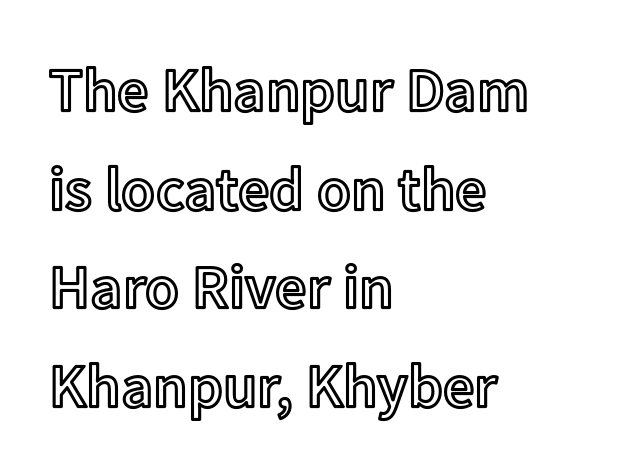
The image shows 62 px text type, upright; set left-aligned, normal line spacing (1.59x), normal letter spacing, not underlined; a medium x-height.
